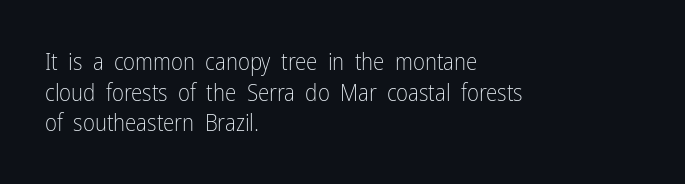
{"italic": "no", "bold": "no", "underline": "no", "align": "left", "line_spacing": "normal", "line_spacing_ratio": 1.33, "letter_spacing": "normal", "letter_spacing_em": 0.0, "glyph_px": 23}
